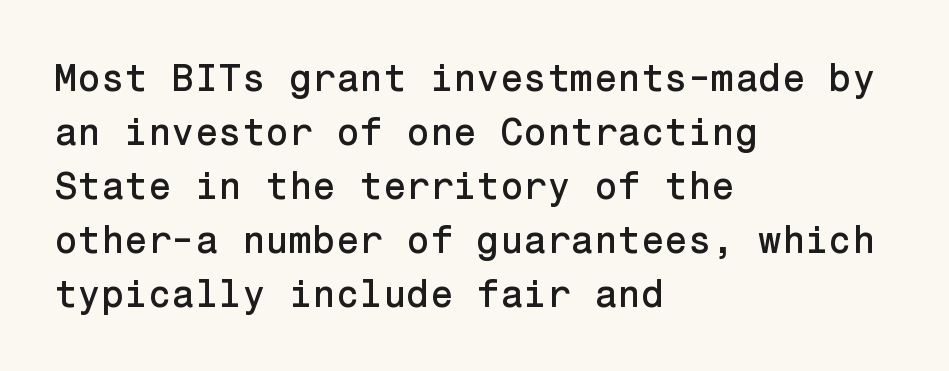
Q: Is the text italic (slanted)? A: No, it is upright.
Q: Is the typeface a serif or a sans-serif typeface? A: Sans-serif.
Q: Is the text underlined? A: No.
Q: How is the paragraph aligned? A: Left-aligned.
Q: Is the spacing between letters normal or unusually wide? A: Normal.
Q: Is the spacing between lines tight, normal or loose? A: Normal.
Q: Width (condensed, normal, or wide)? A: Normal.
Q: Stroke contrast? A: Low.
Q: x-height? A: Medium.
